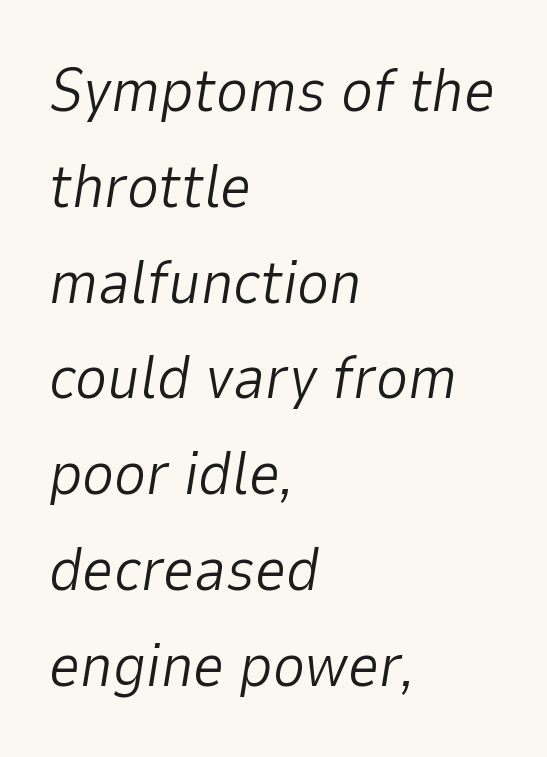
{"italic": "yes", "lean": "right", "slant_degrees": 9, "bold": "no", "weight": "light", "width": "normal", "stroke_contrast": "low", "x_height": "medium", "monospaced": "no", "underline": "no", "align": "left", "line_spacing": "normal", "line_spacing_ratio": 1.57, "letter_spacing": "normal", "letter_spacing_em": 0.0, "glyph_px": 61}
